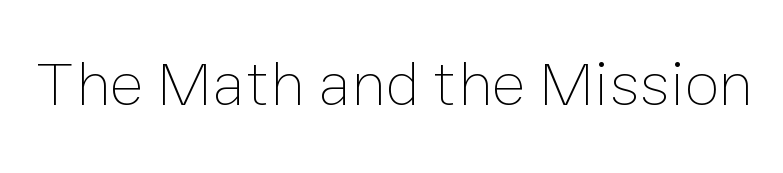
{"italic": "no", "bold": "no", "weight": "thin", "width": "normal", "stroke_contrast": "low", "x_height": "medium", "monospaced": "no", "underline": "no", "letter_spacing": "normal", "letter_spacing_em": 0.0, "glyph_px": 64}
